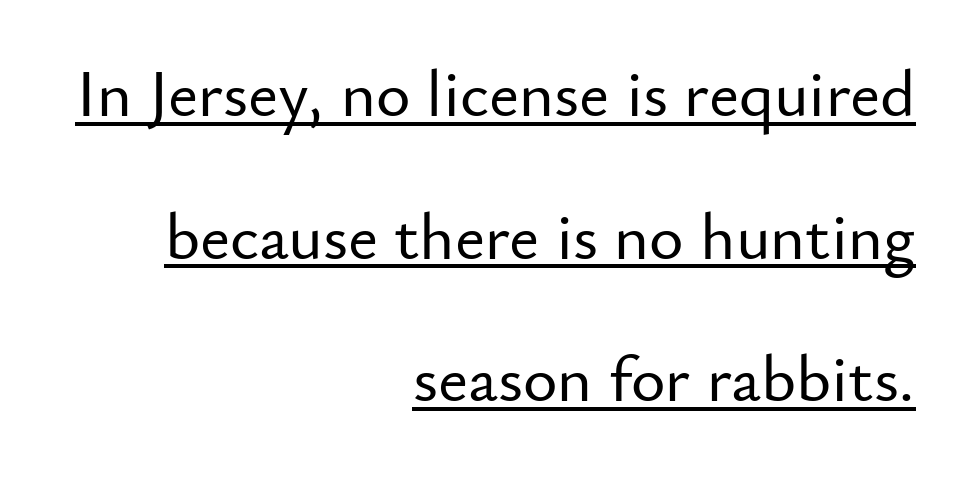
In terms of letterform style, serifs are entirely absent. Leading is clearly above the norm, producing a sparse column. Letter spacing: default. Looks like regular typesetting: each glyph gets only the width it needs. Horizontally, the lines are justified to the trailing edge only. Is there an underline? Yes — a line sits under the letters.
